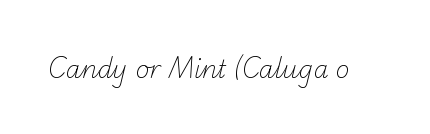
The image shows 24 px text type; set normal letter spacing, not underlined.
